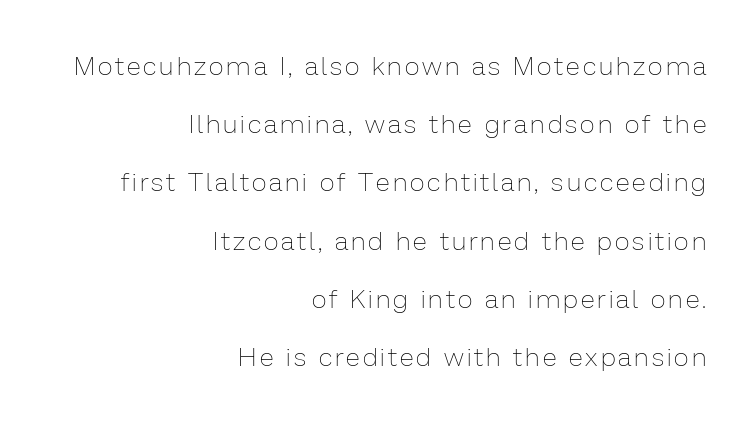
{"italic": "no", "bold": "no", "underline": "no", "align": "right", "line_spacing": "loose", "line_spacing_ratio": 2.24, "glyph_px": 26}
